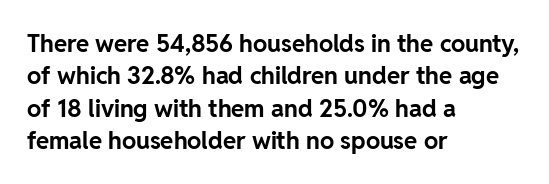
Whoever set this chose a conventional vertical rhythm. Emphasis by weight is at full strength: bold. The setting favours the left margin, as ordinary paragraphs usually do. Glance below the letters and you will spot only blank space. Rendered with straight, roman letterforms.
